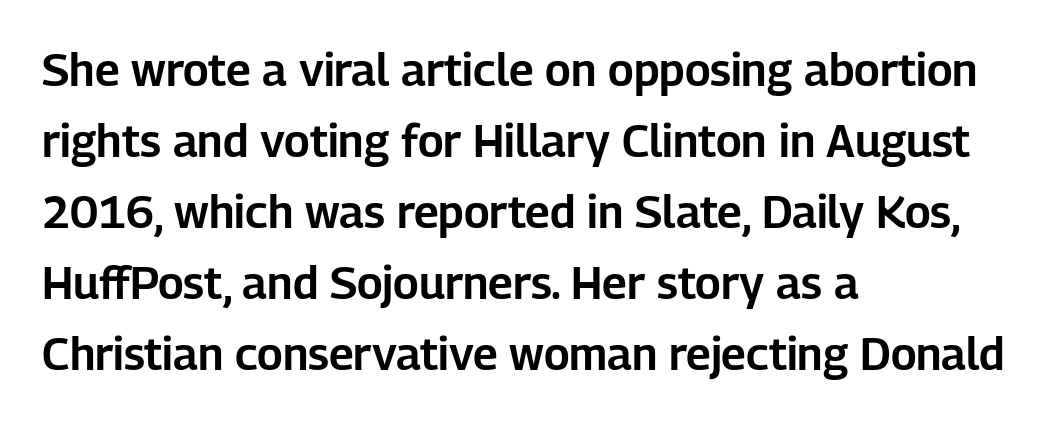
Q: Is the text italic (slanted)? A: No, it is upright.
Q: Is the typeface a serif or a sans-serif typeface? A: Sans-serif.
Q: Is the text underlined? A: No.
Q: How is the paragraph aligned? A: Left-aligned.
Q: Is the spacing between letters normal or unusually wide? A: Normal.
Q: Is the spacing between lines tight, normal or loose? A: Normal.
Q: Width (condensed, normal, or wide)? A: Normal.
Q: Stroke contrast? A: Low.
Q: x-height? A: Medium.
Q: Monospaced? A: No.
